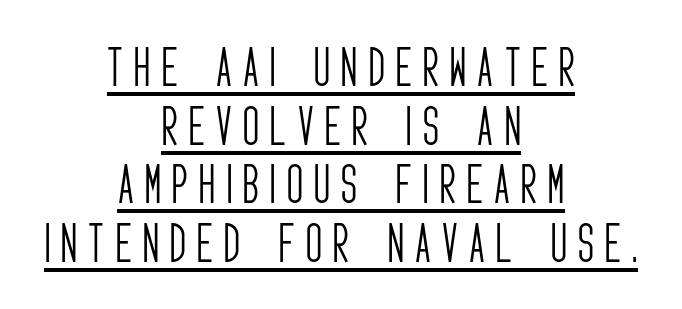
Q: Is the text bold? A: No.
Q: Is the text italic (slanted)? A: No, it is upright.
Q: Is the typeface a serif or a sans-serif typeface? A: Sans-serif.
Q: Is the text underlined? A: Yes.
Q: How is the paragraph aligned? A: Centered.
Q: Is the spacing between letters normal or unusually wide? A: Unusually wide.
Q: Is the spacing between lines tight, normal or loose? A: Normal.
Q: Width (condensed, normal, or wide)? A: Condensed.
Q: Stroke contrast? A: Low.
Q: x-height? A: Large.
Q: Monospaced? A: No.
